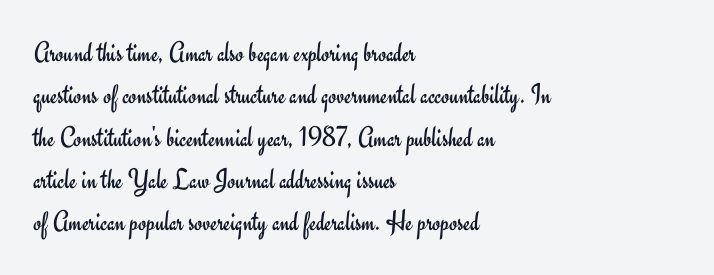
The image shows 29 px regular-weight sans-serif type; set left-aligned, normal line spacing (1.46x), normal letter spacing, not underlined; low stroke contrast and a small x-height.
